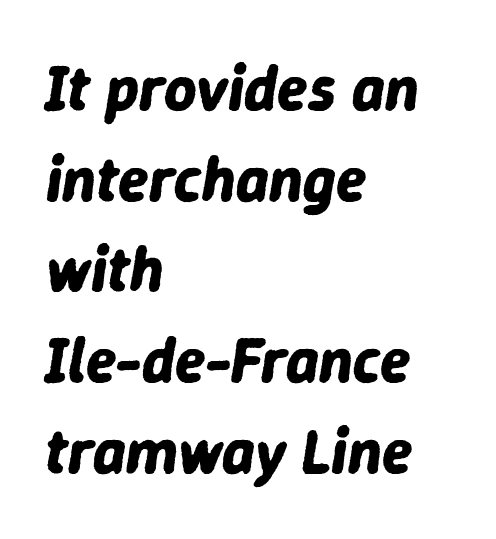
Q: Is the text bold? A: Yes.
Q: Is the text italic (slanted)? A: Yes, it leans right by about 9 degrees.
Q: Is the text underlined? A: No.
Q: How is the paragraph aligned? A: Left-aligned.
Q: Is the spacing between letters normal or unusually wide? A: Normal.
Q: Is the spacing between lines tight, normal or loose? A: Normal.
Q: Width (condensed, normal, or wide)? A: Normal.
Q: Stroke contrast? A: Low.
Q: x-height? A: Medium.
Q: Monospaced? A: No.
